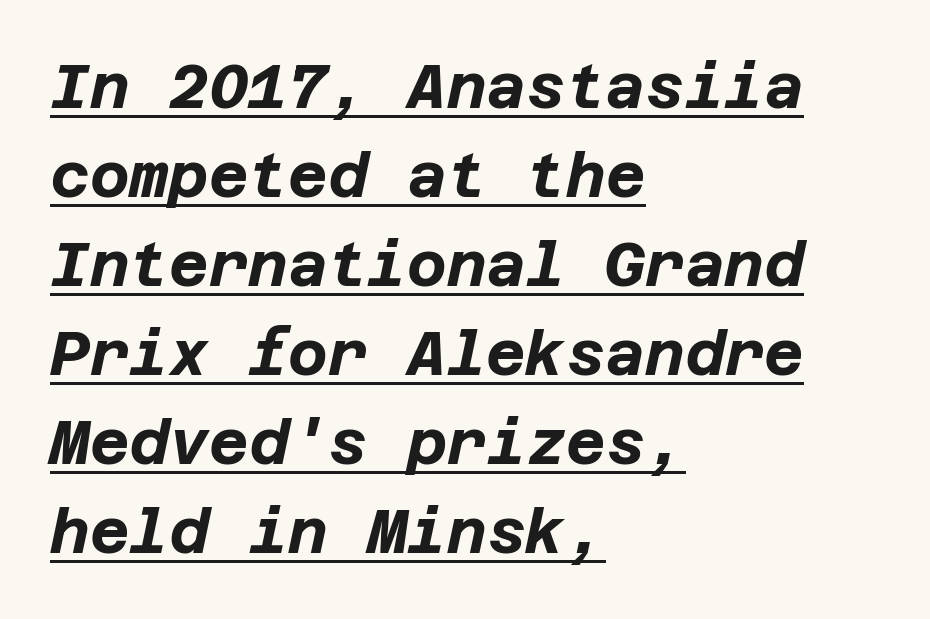
What stands out about the letter spacing? Nothing — it is the standard amount. Rendered with sloped, italic letterforms. Honestly, the row spacing looks completely unremarkable. The rendering uses the underline text-decoration. Heft: maximum for text — a bold. Compared with a centered layout, this one pins lines to the left instead.
